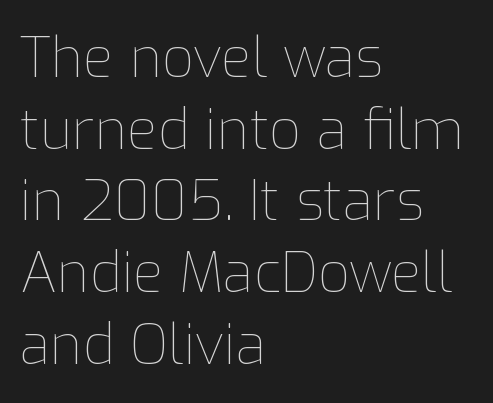
Observe the ordinary spacing: letters are neighbours, not strangers. Honestly, there is no underline to notice here at all. The block of text has a typical density, with ordinary space between rows. Posture: straight, roman, zero tilt.
